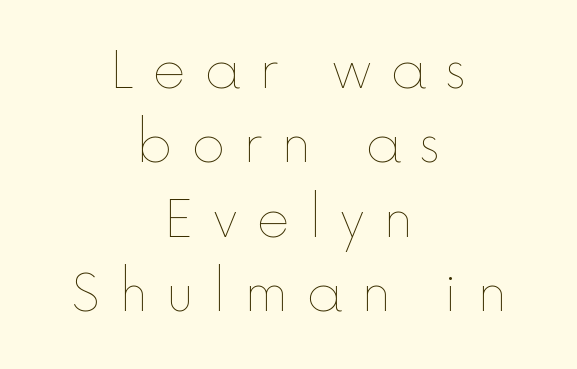
The gaps between neighbouring characters are conspicuously large. Is this a heavy cut? Hardly; it is regular or lighter. In CSS terms this would be text-align: center. Proportional: the letters do not fall into vertical columns. A roman cut, with each character standing at attention. The strip under each line holds only bare page.
